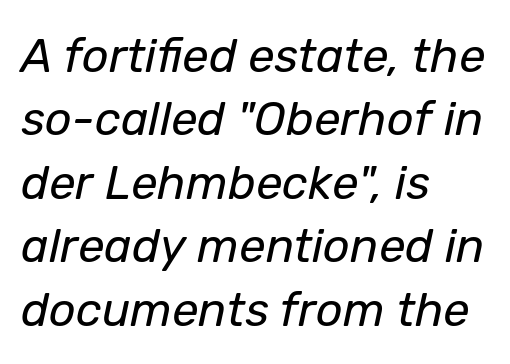
Q: Is the text bold? A: No.
Q: Is the text italic (slanted)? A: Yes, it leans right by about 12 degrees.
Q: Is the text underlined? A: No.
Q: How is the paragraph aligned? A: Left-aligned.
Q: Is the spacing between letters normal or unusually wide? A: Normal.
Q: Is the spacing between lines tight, normal or loose? A: Normal.
Q: Width (condensed, normal, or wide)? A: Normal.
Q: Stroke contrast? A: Low.
Q: x-height? A: Medium.
Q: Monospaced? A: No.
